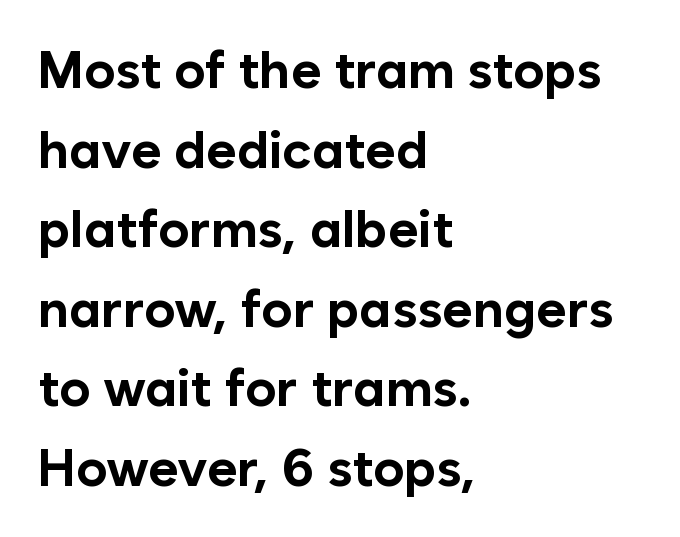
{"serif": "no", "italic": "no", "bold": "yes", "weight": "bold", "width": "normal", "stroke_contrast": "low", "x_height": "medium", "monospaced": "no", "underline": "no", "align": "left", "line_spacing": "normal", "line_spacing_ratio": 1.53, "letter_spacing": "normal", "letter_spacing_em": 0.0, "glyph_px": 52}
